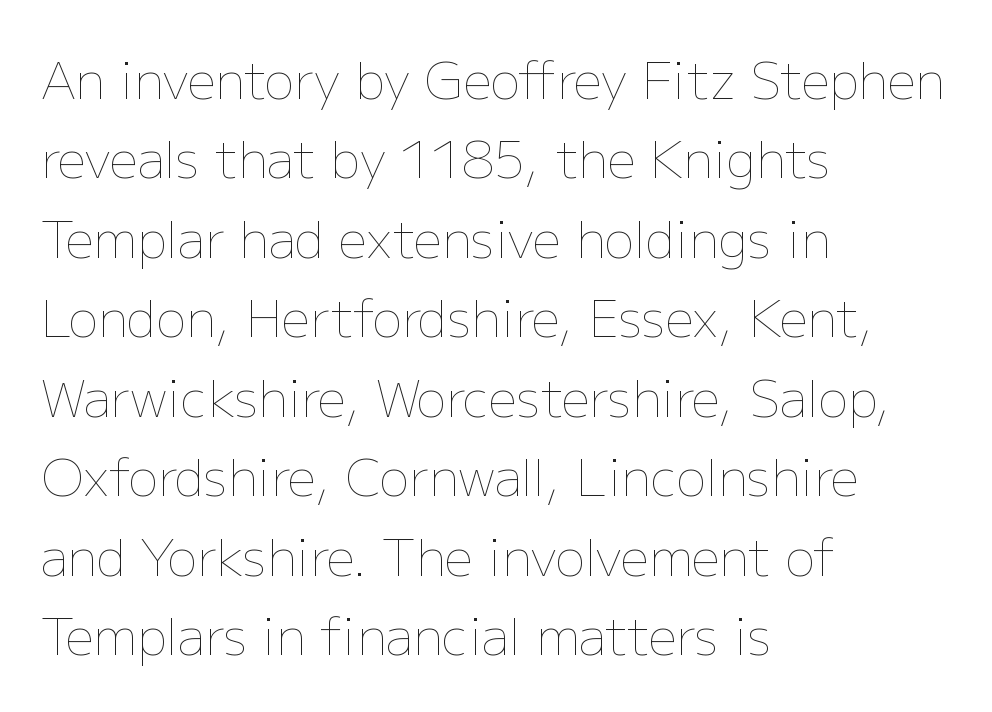
{"italic": "no", "bold": "no", "weight": "thin", "width": "normal", "stroke_contrast": "low", "x_height": "medium", "monospaced": "no", "underline": "no", "align": "left", "line_spacing": "normal", "line_spacing_ratio": 1.59, "letter_spacing": "normal", "letter_spacing_em": 0.0, "glyph_px": 50}
